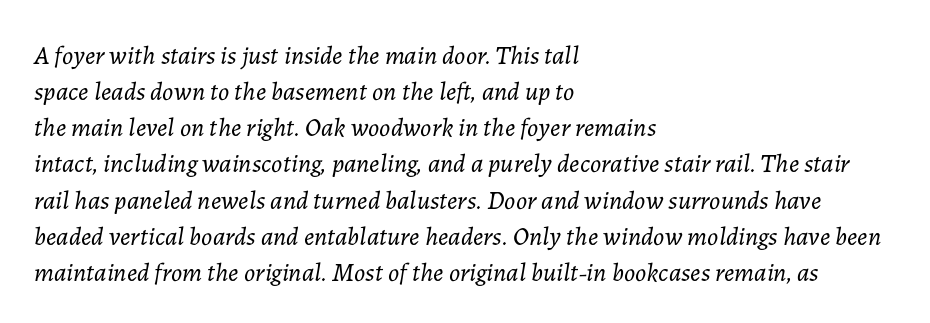
{"italic": "yes", "lean": "right", "slant_degrees": 7, "bold": "no", "underline": "no", "align": "left", "line_spacing": "normal", "line_spacing_ratio": 1.39, "letter_spacing": "normal", "letter_spacing_em": 0.0, "glyph_px": 26}
